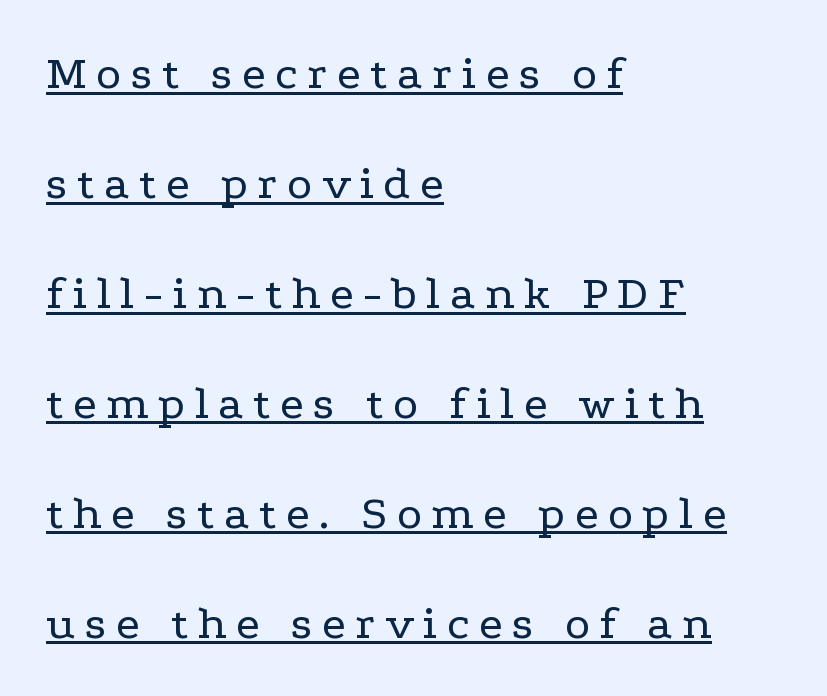
The letters are spread apart with noticeably loose tracking. Unbolded letterforms with no extra heft. Every row of glyphs begins at an identical x-position on the left. A typesetter would call this proportional, since set widths differ per character. Vertical strokes here are truly vertical. The type family on display is of the serif kind.
